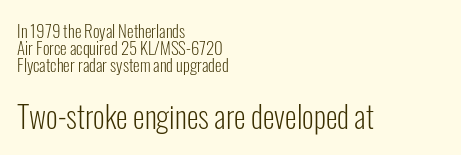
The image shows 30 px light, condensed sans-serif type, upright; set left-aligned, tight line spacing (1.01x), normal letter spacing, not underlined; the second (bottom) block is 1.76x larger; low stroke contrast and a medium x-height.
